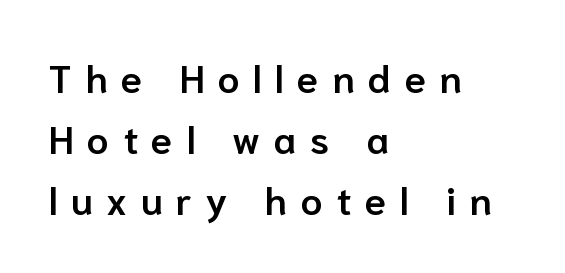
It's the straight-up-and-down kind of type. The glyphs in this specimen are sans serif. Each line starts at the same left margin while the right side varies. Characters follow at a spacing far wider than the type designer built in. This block has exactly the height ordinary leading produces. No word sits above an underline.
